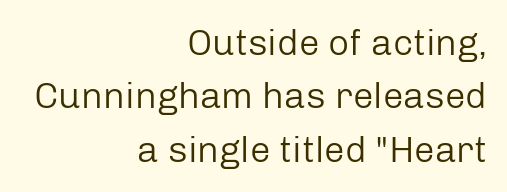
Q: Is the text bold? A: No.
Q: Is the text italic (slanted)? A: No, it is upright.
Q: Is the typeface a serif or a sans-serif typeface? A: Sans-serif.
Q: Is the text underlined? A: No.
Q: How is the paragraph aligned? A: Right-aligned.
Q: Is the spacing between letters normal or unusually wide? A: Normal.
Q: Is the spacing between lines tight, normal or loose? A: Normal.
Q: Width (condensed, normal, or wide)? A: Normal.
Q: Stroke contrast? A: Low.
Q: x-height? A: Medium.
Q: Monospaced? A: No.
